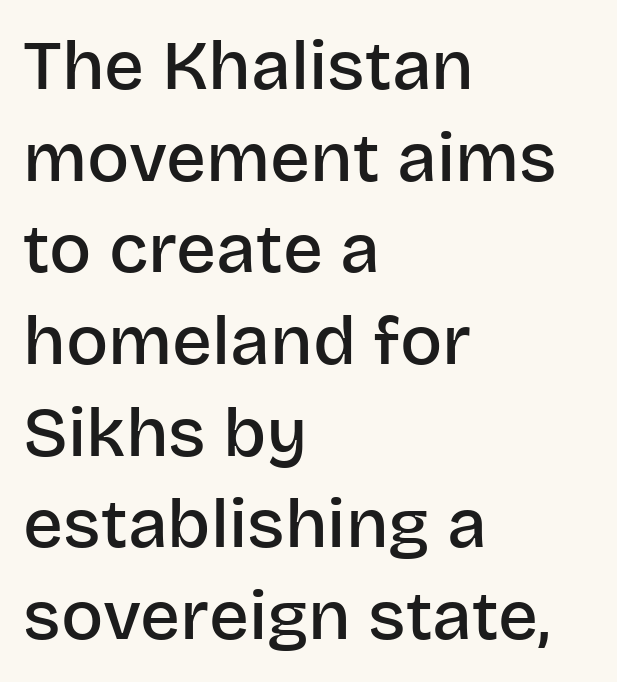
Q: Is the text bold? A: Semi-bold.
Q: Is the text italic (slanted)? A: No, it is upright.
Q: Is the typeface a serif or a sans-serif typeface? A: Sans-serif.
Q: Is the text underlined? A: No.
Q: How is the paragraph aligned? A: Left-aligned.
Q: Is the spacing between letters normal or unusually wide? A: Normal.
Q: Is the spacing between lines tight, normal or loose? A: Normal.
Q: Width (condensed, normal, or wide)? A: Normal.
Q: Stroke contrast? A: Low.
Q: x-height? A: Large.
Q: Monospaced? A: No.
